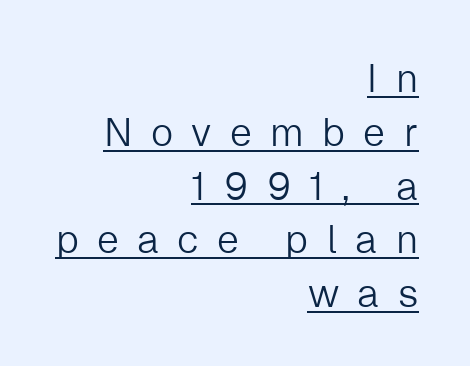
The image shows 39 px light sans-serif type, upright; set right-aligned, normal line spacing (1.38x), unusually wide letter spacing (+0.47 em), underlined; low stroke contrast and a medium x-height.
